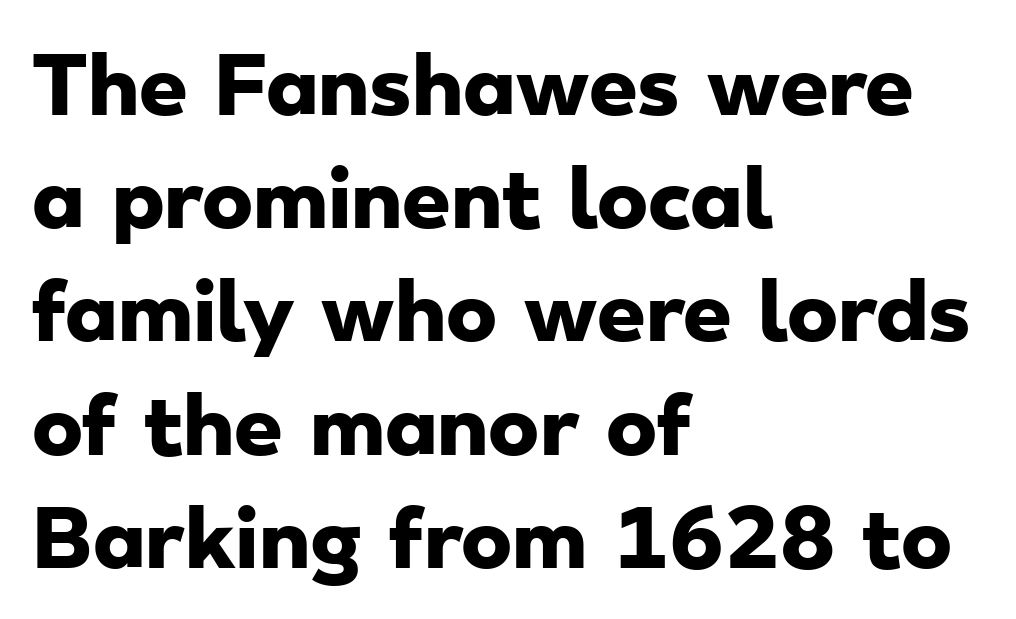
The rendering uses a moderate line-height, typical for paragraphs. The strip under each line holds only bare page. The passage shown is emphatically bold. The letterforms sit shoulder to shoulder at normal distance. Classification — sans serif. Teacher's note: observe the even left margin — that is flush-left alignment.
